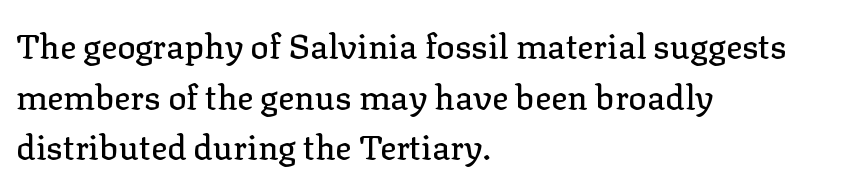
{"serif": "yes", "italic": "no", "width": "normal", "stroke_contrast": "low", "x_height": "medium", "monospaced": "no", "underline": "no", "align": "left", "line_spacing": "normal", "line_spacing_ratio": 1.49, "letter_spacing": "normal", "letter_spacing_em": 0.0, "glyph_px": 34}
